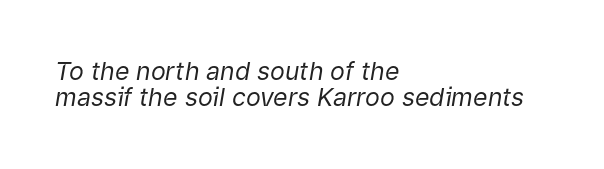
When letters slant like this, we call the style italic. Nobody drew a line under any word here. Leading: reduced. Nothing heavy about these letters — not bold at all. This sample uses plain, unmodified letter spacing. Is the block centered? No — it sits flush against the left margin.
